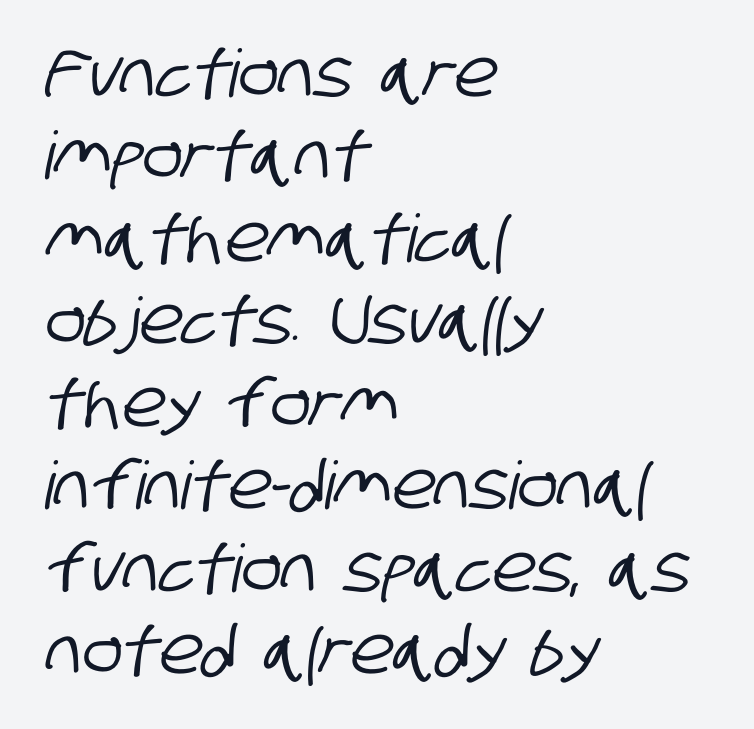
{"serif": "no", "width": "condensed", "stroke_contrast": "low", "x_height": "large", "monospaced": "no", "underline": "no", "align": "left", "line_spacing": "normal", "line_spacing_ratio": 1.25, "letter_spacing": "normal", "letter_spacing_em": 0.0, "glyph_px": 66}
